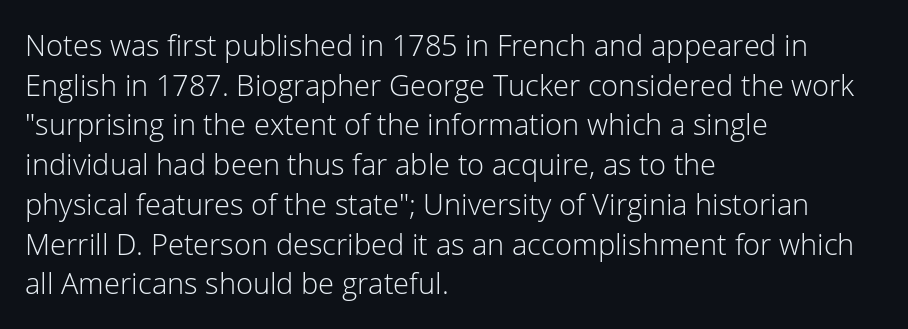
Q: Is the text bold? A: No.
Q: Is the text italic (slanted)? A: No, it is upright.
Q: Is the typeface a serif or a sans-serif typeface? A: Sans-serif.
Q: Is the text underlined? A: No.
Q: How is the paragraph aligned? A: Left-aligned.
Q: Is the spacing between letters normal or unusually wide? A: Normal.
Q: Is the spacing between lines tight, normal or loose? A: Normal.
Q: Width (condensed, normal, or wide)? A: Normal.
Q: Stroke contrast? A: Low.
Q: x-height? A: Medium.
Q: Monospaced? A: No.
